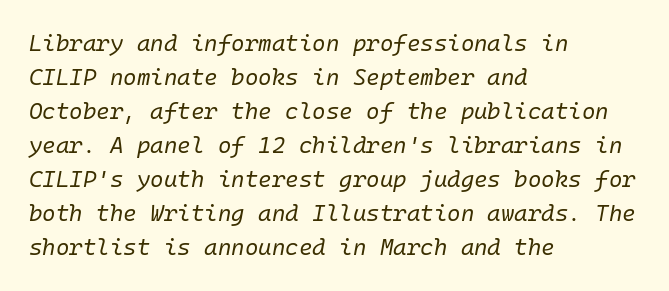
{"italic": "yes", "lean": "right", "slant_degrees": 10, "bold": "no", "underline": "no", "align": "left", "line_spacing": "normal", "line_spacing_ratio": 1.48, "letter_spacing": "normal", "letter_spacing_em": 0.0, "glyph_px": 23}
